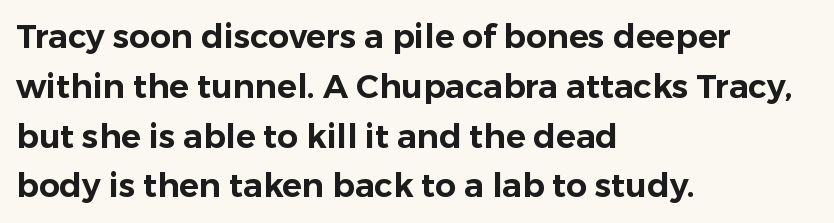
The image shows 33 px sans-serif type, upright; set left-aligned, normal line spacing (1.51x), normal letter spacing, not underlined; low stroke contrast and a medium x-height.
